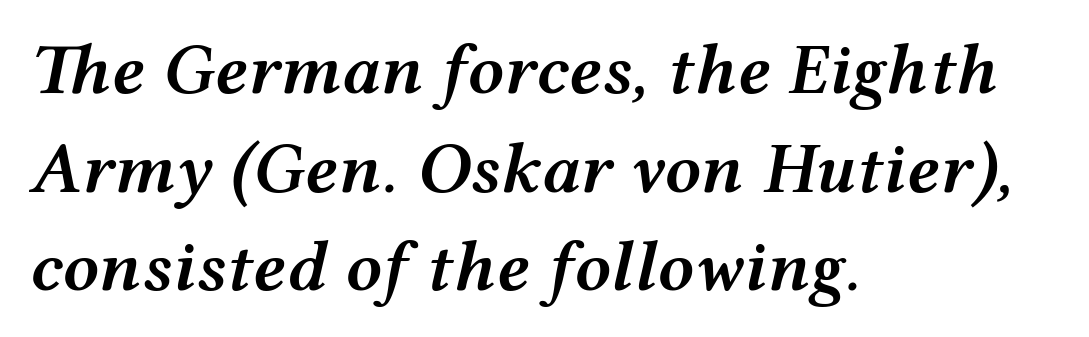
Leading matches the norm, producing a regular column. The rendering applies a slant to the glyphs. Standard letterfit; no display-style spreading of the glyphs. Is the type bold? Partly — it's a semibold, heavier than regular but not fully bold. The typesetter chose a ragged-right arrangement here. Descender tails drop into unmarked territory.
